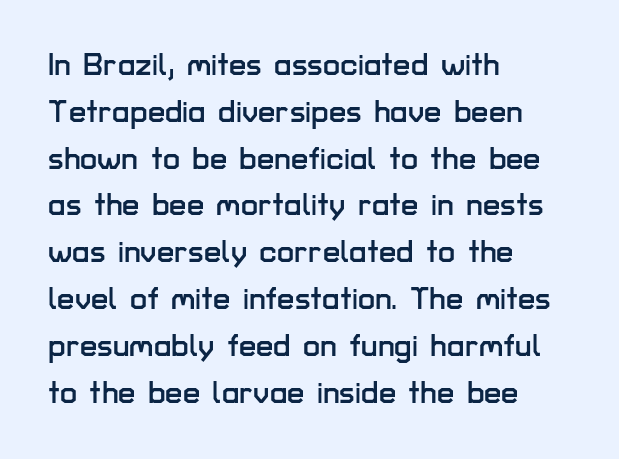
Q: Is the text italic (slanted)? A: No, it is upright.
Q: Is the typeface a serif or a sans-serif typeface? A: Sans-serif.
Q: Is the text underlined? A: No.
Q: How is the paragraph aligned? A: Left-aligned.
Q: Is the spacing between letters normal or unusually wide? A: Normal.
Q: Is the spacing between lines tight, normal or loose? A: Normal.
Q: Width (condensed, normal, or wide)? A: Normal.
Q: Stroke contrast? A: Low.
Q: x-height? A: Medium.
Q: Monospaced? A: No.
